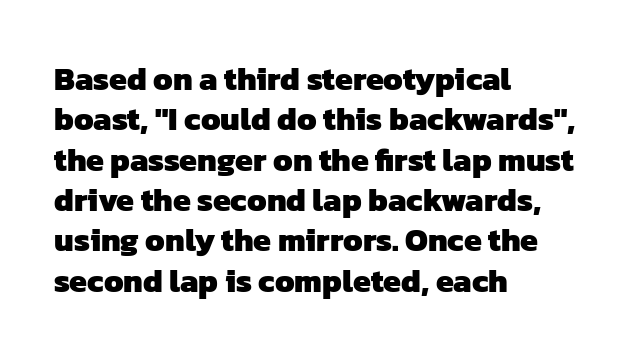
Q: Is the text bold? A: Yes.
Q: Is the typeface a serif or a sans-serif typeface? A: Sans-serif.
Q: Is the text underlined? A: No.
Q: How is the paragraph aligned? A: Left-aligned.
Q: Is the spacing between letters normal or unusually wide? A: Normal.
Q: Is the spacing between lines tight, normal or loose? A: Normal.
Q: Width (condensed, normal, or wide)? A: Normal.
Q: Stroke contrast? A: Low.
Q: x-height? A: Medium.
Q: Monospaced? A: No.
